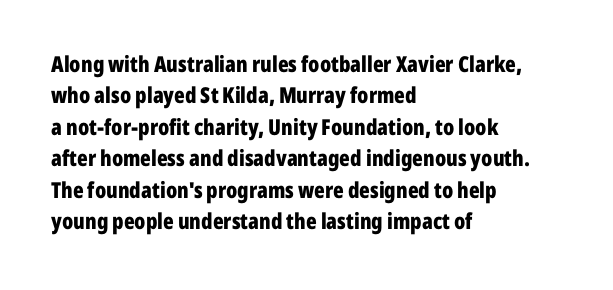
The vertical gap from one line to the next is medium. Bold? Absolutely — the strokes are thick and heavy. Plain, unruled lines of type. The ragged edge is on the right, which tells us the setting is flush left.
